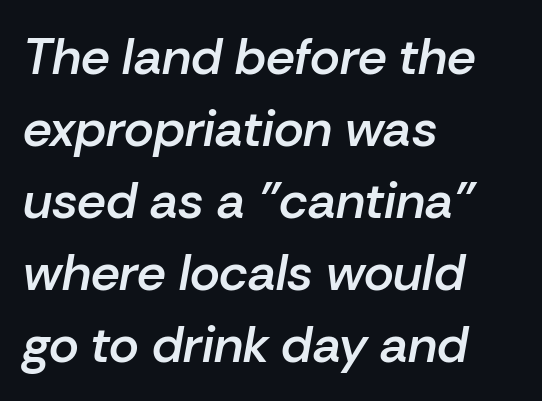
The image shows 51 px semibold type, italic (leaning right); set left-aligned, normal line spacing (1.41x), normal letter spacing, not underlined; low stroke contrast and a medium x-height.
